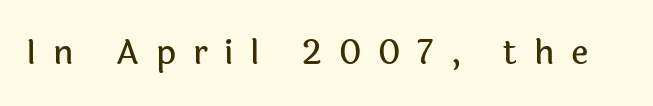
The image shows 34 px sans-serif type, upright; set unusually wide letter spacing (+0.49 em), not underlined; a medium x-height.
